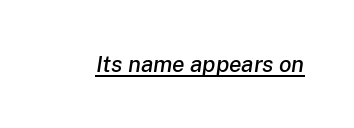
Q: Is the text italic (slanted)? A: Yes, it leans right by about 8 degrees.
Q: Is the text underlined? A: Yes.
Q: Is the spacing between letters normal or unusually wide? A: Normal.
